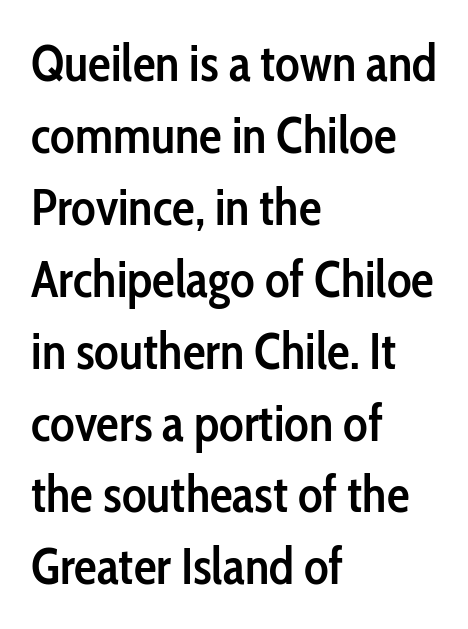
The image shows 51 px semibold, condensed sans-serif type, upright; set left-aligned, normal line spacing (1.41x), normal letter spacing, not underlined; low stroke contrast and a medium x-height.
